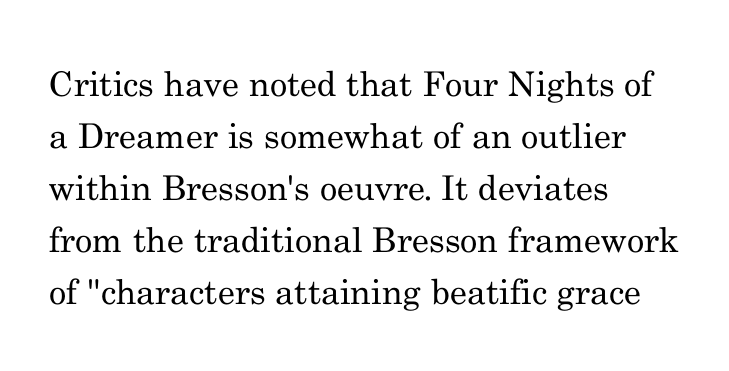
The image shows 34 px regular-weight serif type, upright; set left-aligned, normal line spacing (1.53x), normal letter spacing, not underlined; medium stroke contrast and a small x-height.
